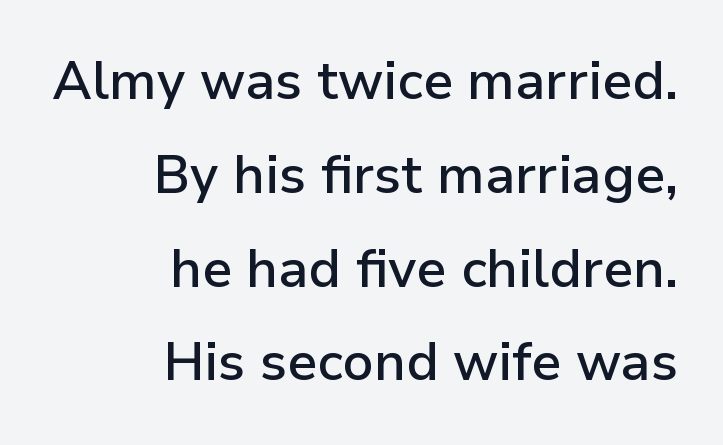
The image shows 53 px semibold sans-serif type, upright; set right-aligned, line spacing 1.77x, normal letter spacing, not underlined; low stroke contrast and a medium x-height.
